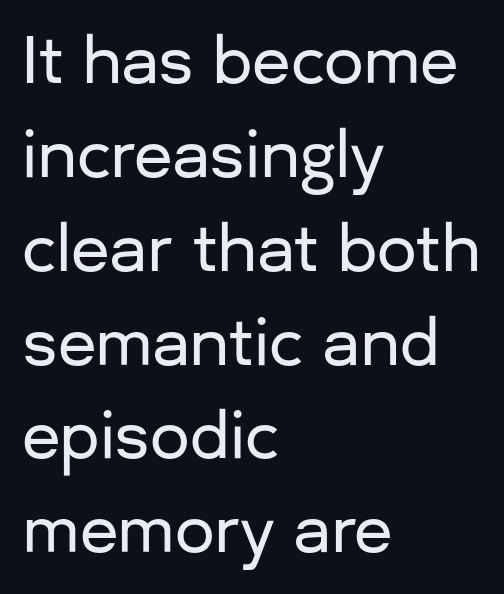
{"serif": "no", "italic": "no", "width": "normal", "stroke_contrast": "low", "x_height": "medium", "monospaced": "no", "underline": "no", "align": "left", "line_spacing": "normal", "line_spacing_ratio": 1.49, "letter_spacing": "normal", "letter_spacing_em": 0.0, "glyph_px": 63}
